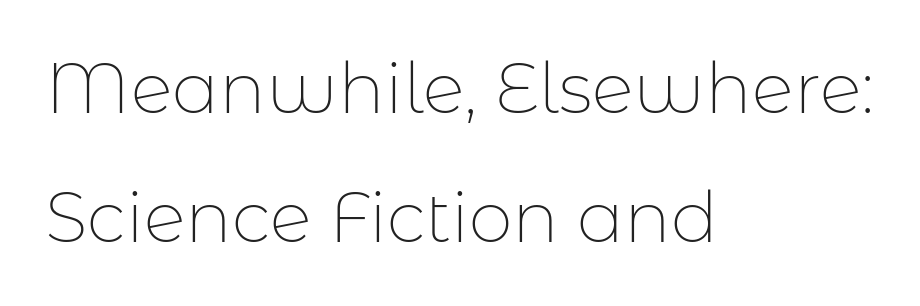
The image shows 70 px thin sans-serif type, upright; set left-aligned, line spacing 1.85x, normal letter spacing, not underlined; low stroke contrast and a medium x-height.
